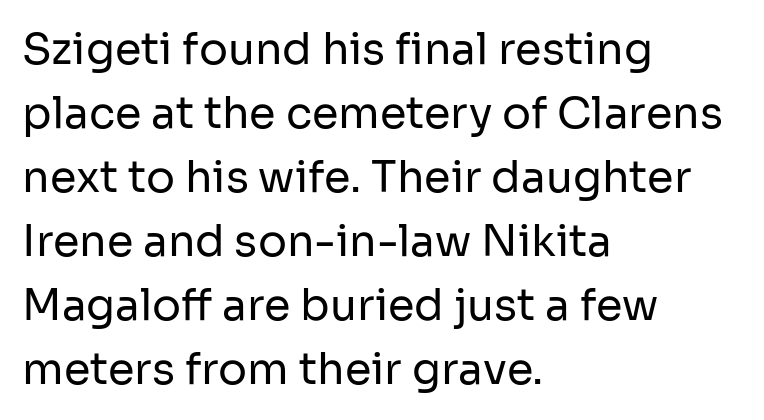
Think of a printed novel: that variable character pitch is what you see here. The paragraph has a hard left edge and a soft right edge. In terms of letterspacing, this is plain default setting. The glyphs in this specimen are sans serif. Each new line begins a customary step beneath the previous one. A clean baseline with only descenders dipping below it.
